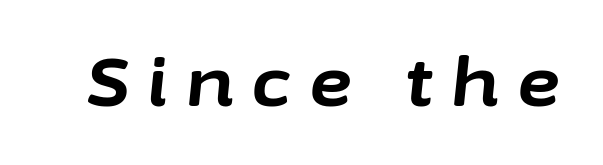
The image shows 67 px bold type, italic (leaning right); set unusually wide letter spacing (+0.28 em), not underlined; low stroke contrast and a medium x-height.
